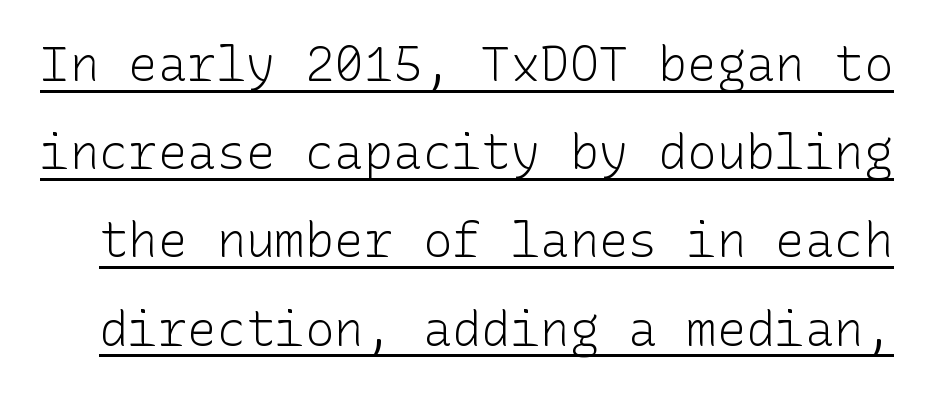
{"serif": "no", "italic": "no", "bold": "no", "weight": "light", "width": "normal", "stroke_contrast": "low", "x_height": "medium", "underline": "yes", "line_spacing_ratio": 1.8, "letter_spacing": "normal", "letter_spacing_em": 0.0, "glyph_px": 49}
